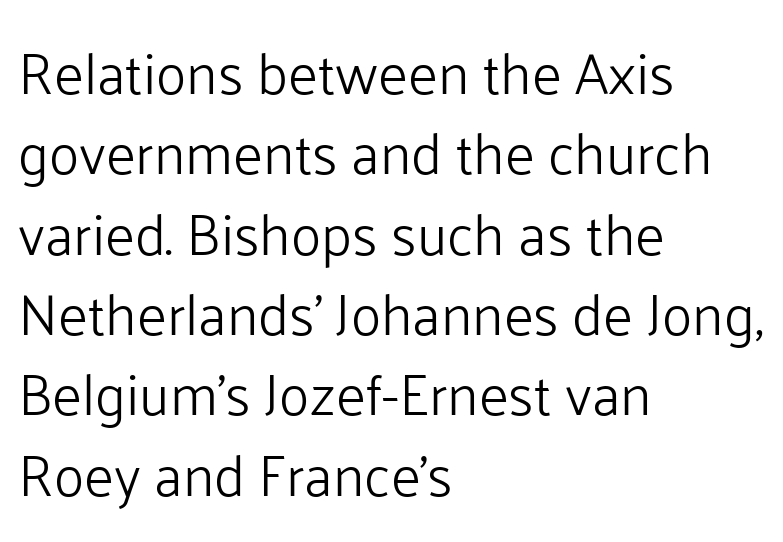
{"serif": "no", "italic": "no", "bold": "no", "weight": "light", "width": "normal", "stroke_contrast": "low", "x_height": "medium", "monospaced": "no", "underline": "no", "align": "left", "line_spacing": "normal", "line_spacing_ratio": 1.41, "letter_spacing": "normal", "letter_spacing_em": 0.0, "glyph_px": 57}
